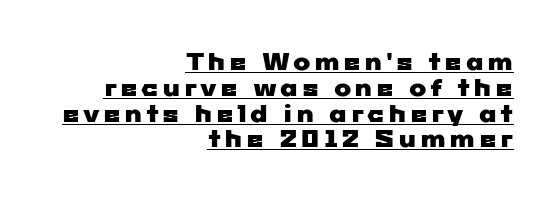
The image shows 23 px text type; set right-aligned, tight line spacing (1.12x), underlined.
